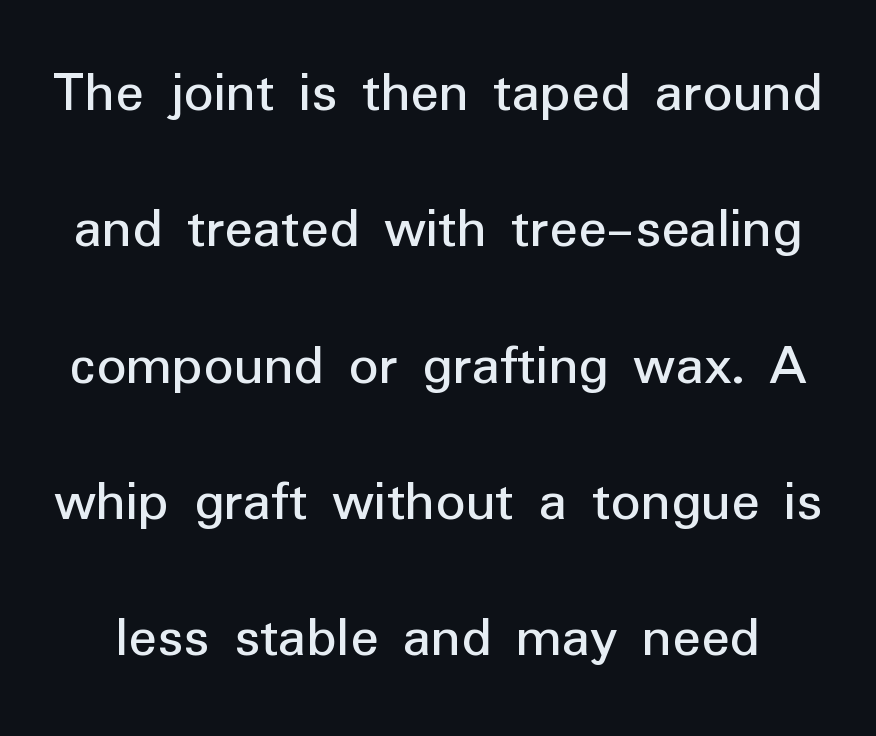
The image shows 59 px sans-serif type, upright; set loose line spacing (2.31x), normal letter spacing, not underlined; low stroke contrast and a medium x-height.
